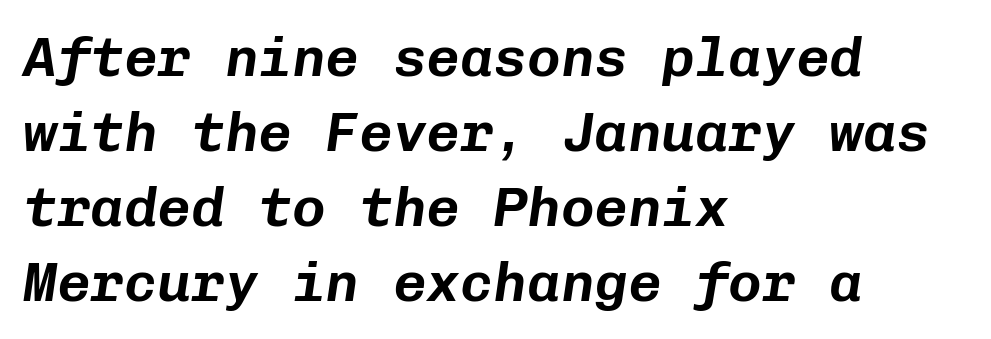
In terms of posture, this sample is oblique. Spacing verdict: monospaced, one width for all characters. These lines sit exactly where default settings would place them. Lines of text with bare space underneath.
